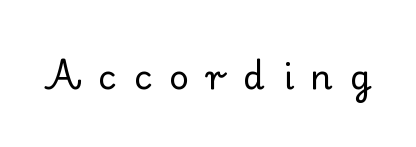
The image shows 35 px serif type, upright; set unusually wide letter spacing (+0.49 em), not underlined; low stroke contrast and a small x-height.
